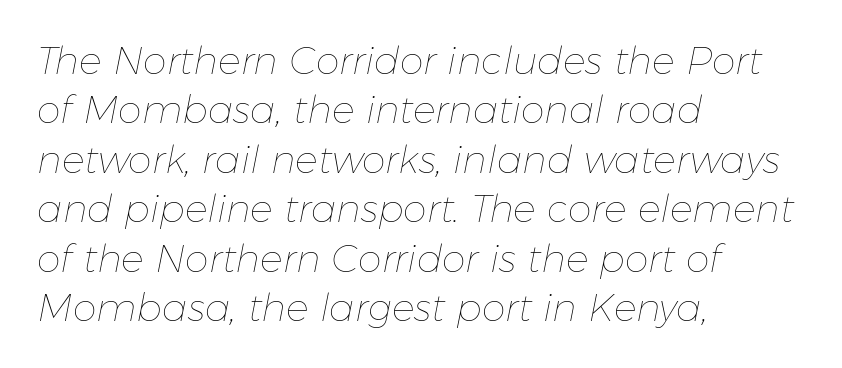
The rendering anchors every line to the left-hand side. Each letter keeps its own natural width here, so spacing adapts to shape. The vertical gap from one line to the next is medium. Quick note: underline off.
